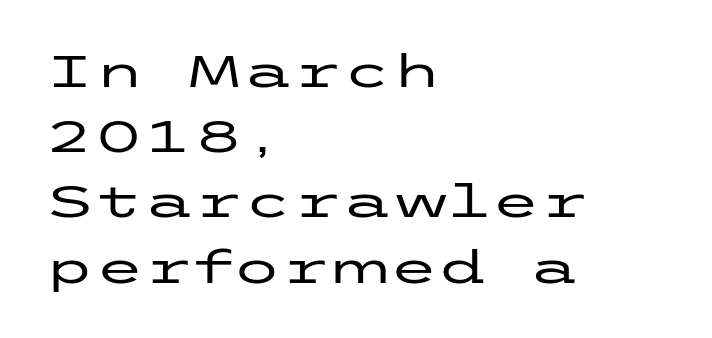
Q: Is the text italic (slanted)? A: No, it is upright.
Q: Is the typeface a serif or a sans-serif typeface? A: Sans-serif.
Q: Is the text underlined? A: No.
Q: How is the paragraph aligned? A: Left-aligned.
Q: Is the spacing between letters normal or unusually wide? A: Normal.
Q: Is the spacing between lines tight, normal or loose? A: Normal.
Q: Width (condensed, normal, or wide)? A: Wide.
Q: Stroke contrast? A: Low.
Q: x-height? A: Medium.
